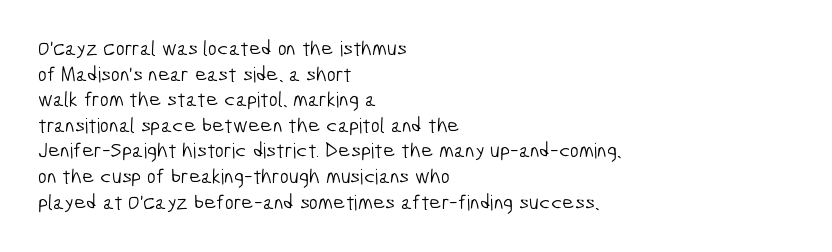
Descenders are the only things crossing below the line. No extra tracking has been applied to these lines. A quiet, ordinary-to-light weight characterises the typeface. Alignment: flush left.
